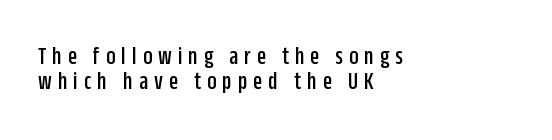
Honestly, the letter spacing is so wide it's the main thing you notice. Vertically, the passage feels compressed, each row crowding the next. Has an underline been added? It has not. This sample uses an upright cut, with every glyph sitting square on the baseline. Casual observation: everything's shoved over to the left.
